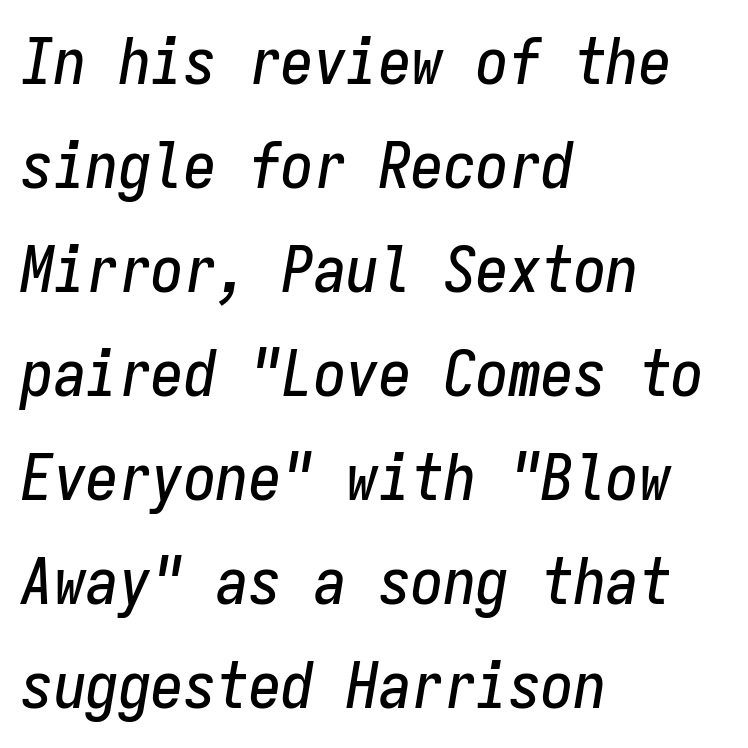
The image shows 65 px condensed type, italic (leaning right), monospaced; set left-aligned, normal line spacing (1.6x), normal letter spacing, not underlined; low stroke contrast and a medium x-height.
